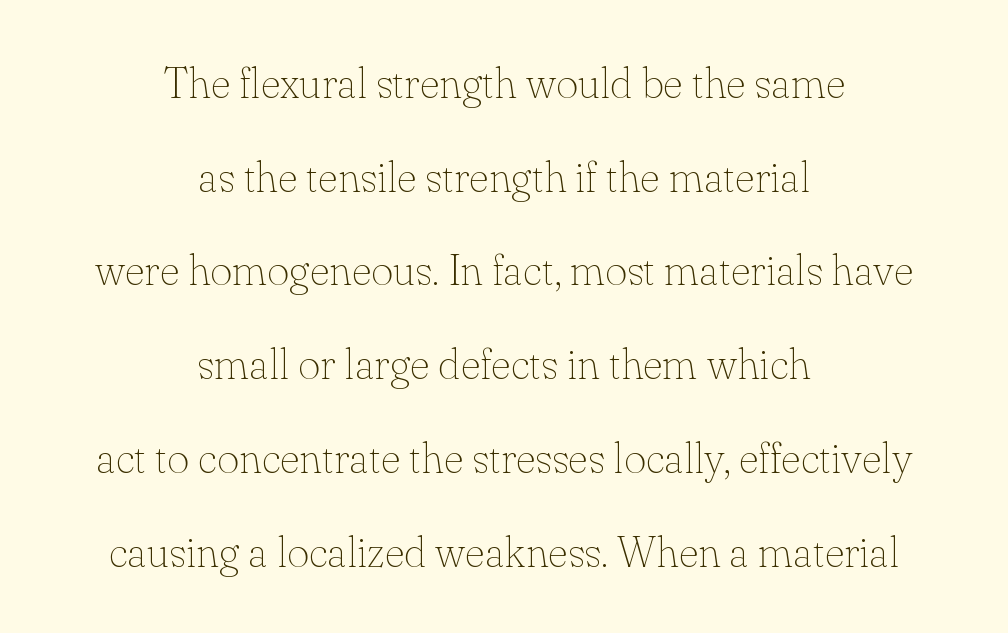
The image shows 43 px thin serif type, upright; set centered, loose line spacing (2.18x), normal letter spacing, not underlined; low stroke contrast and a small x-height.
